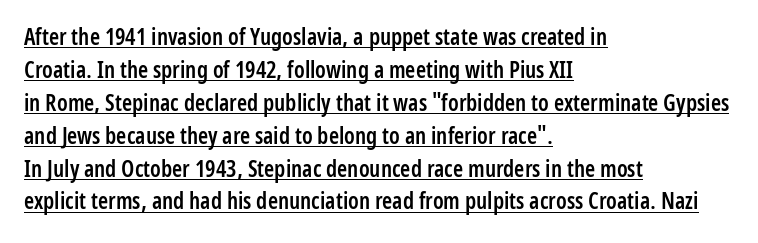
Q: Is the text bold? A: Semi-bold.
Q: Is the text italic (slanted)? A: No, it is upright.
Q: Is the text underlined? A: Yes.
Q: How is the paragraph aligned? A: Left-aligned.
Q: Is the spacing between letters normal or unusually wide? A: Normal.
Q: Is the spacing between lines tight, normal or loose? A: Normal.
